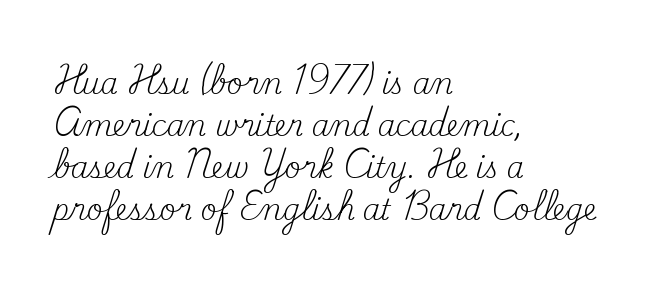
{"serif": "yes", "bold": "no", "weight": "regular", "width": "normal", "stroke_contrast": "medium", "x_height": "small", "monospaced": "no", "underline": "no", "align": "left", "line_spacing": "normal", "line_spacing_ratio": 1.5, "letter_spacing": "normal", "letter_spacing_em": 0.0, "glyph_px": 28}
